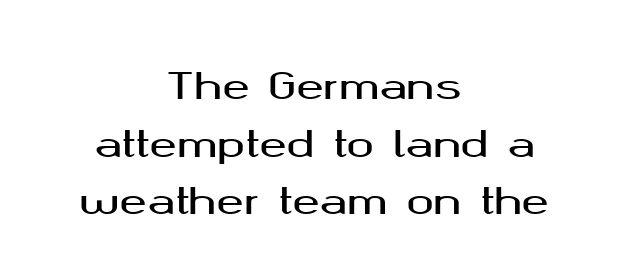
The image shows 37 px wide sans-serif type, upright; set centered, normal line spacing (1.56x), normal letter spacing, not underlined; medium stroke contrast and a medium x-height.
